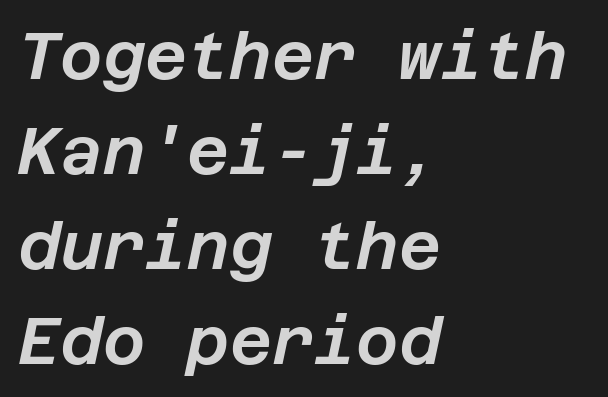
Descenders are the only things crossing below the line. These lines were composed using italics. This block has exactly the height ordinary leading produces. Horizontal alignment here is leftward, the default for most running prose.
